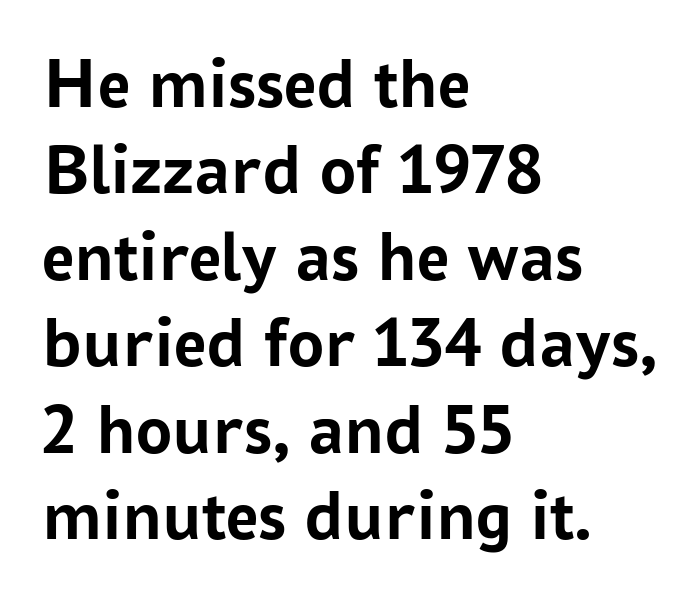
Q: Is the text bold? A: Yes.
Q: Is the text italic (slanted)? A: No, it is upright.
Q: Is the typeface a serif or a sans-serif typeface? A: Sans-serif.
Q: Is the text underlined? A: No.
Q: How is the paragraph aligned? A: Left-aligned.
Q: Is the spacing between letters normal or unusually wide? A: Normal.
Q: Width (condensed, normal, or wide)? A: Normal.
Q: Stroke contrast? A: Low.
Q: x-height? A: Medium.
Q: Monospaced? A: No.
